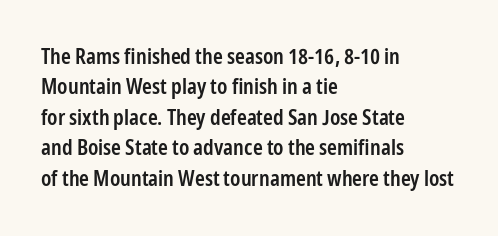
Q: Is the text bold? A: Semi-bold.
Q: Is the text italic (slanted)? A: No, it is upright.
Q: Is the text underlined? A: No.
Q: How is the paragraph aligned? A: Left-aligned.
Q: Is the spacing between letters normal or unusually wide? A: Normal.
Q: Is the spacing between lines tight, normal or loose? A: Normal.
